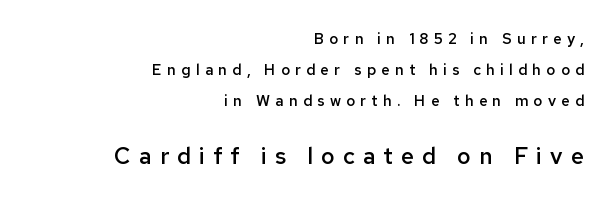
Q: Is the text bold? A: Semi-bold.
Q: Is the text italic (slanted)? A: No, it is upright.
Q: Is the text underlined? A: No.
Q: How is the paragraph aligned? A: Right-aligned.
Q: Is the spacing between letters normal or unusually wide? A: Unusually wide.
Q: Is the spacing between lines tight, normal or loose? A: Loose.
Q: Which block of text is set in a larger size, the first (top) or the second (bottom)? A: The second (bottom) one.
